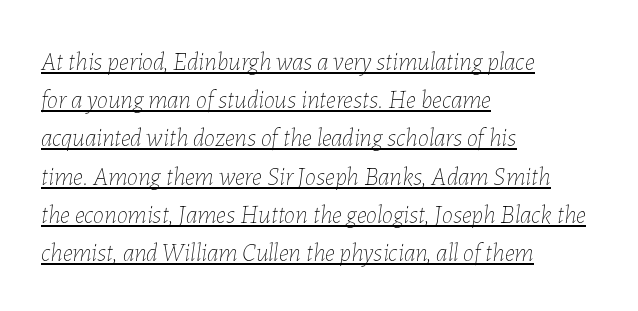
Q: Is the text bold? A: No.
Q: Is the text italic (slanted)? A: Yes, it leans right by about 7 degrees.
Q: Is the text underlined? A: Yes.
Q: How is the paragraph aligned? A: Left-aligned.
Q: Is the spacing between letters normal or unusually wide? A: Normal.
Q: Is the spacing between lines tight, normal or loose? A: Normal.
